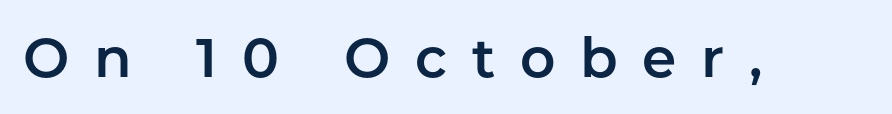
The image shows 55 px sans-serif type, upright; set unusually wide letter spacing (+0.45 em), not underlined; low stroke contrast and a medium x-height.
